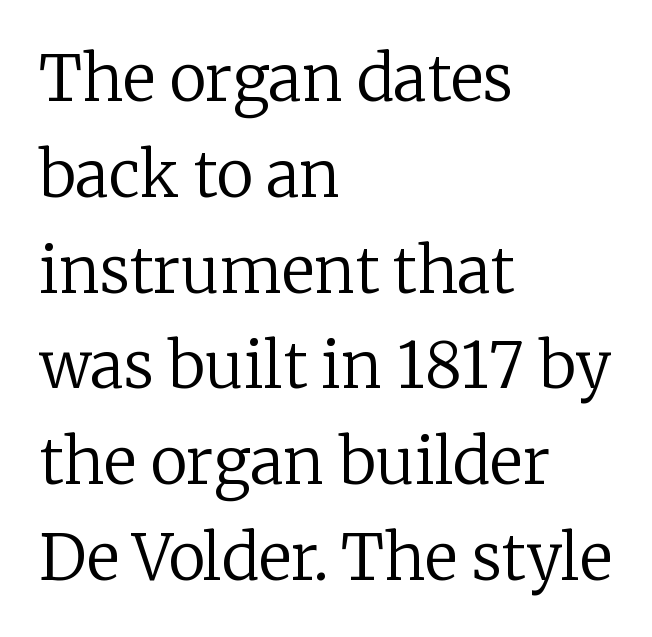
{"serif": "yes", "italic": "no", "bold": "no", "weight": "regular", "width": "normal", "stroke_contrast": "low", "x_height": "medium", "monospaced": "no", "underline": "no", "align": "left", "line_spacing": "normal", "line_spacing_ratio": 1.52, "letter_spacing": "normal", "letter_spacing_em": 0.0, "glyph_px": 63}
